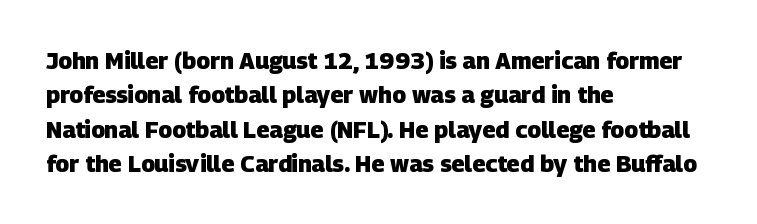
Spacing between characters is what you'd get straight out of the box. This sample is left-justified, so line endings fall wherever the words run out. Honestly, there is no underline to notice here at all. This is heavy type, rendered in bold. Line spacing here is normal.
